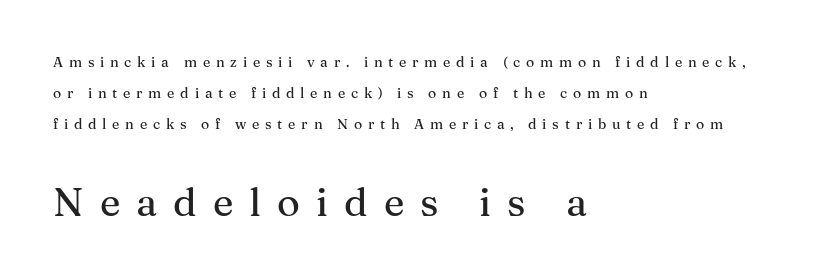
Tracking here is generous; glyphs stand well apart from one another. The letters advance in unequal steps, a hallmark of proportional type. Of the two passages, the one underneath uses the larger point size. In terms of posture, this sample is upright.
